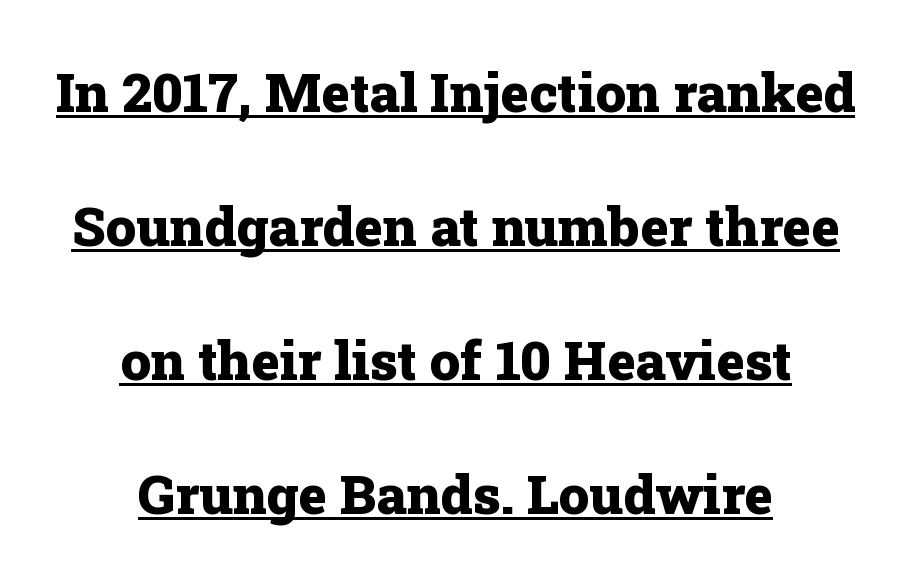
{"serif": "yes", "italic": "no", "bold": "yes", "weight": "heavy", "width": "normal", "stroke_contrast": "low", "x_height": "medium", "monospaced": "no", "underline": "yes", "align": "center", "line_spacing": "loose", "line_spacing_ratio": 2.48, "letter_spacing": "normal", "letter_spacing_em": 0.0, "glyph_px": 54}
